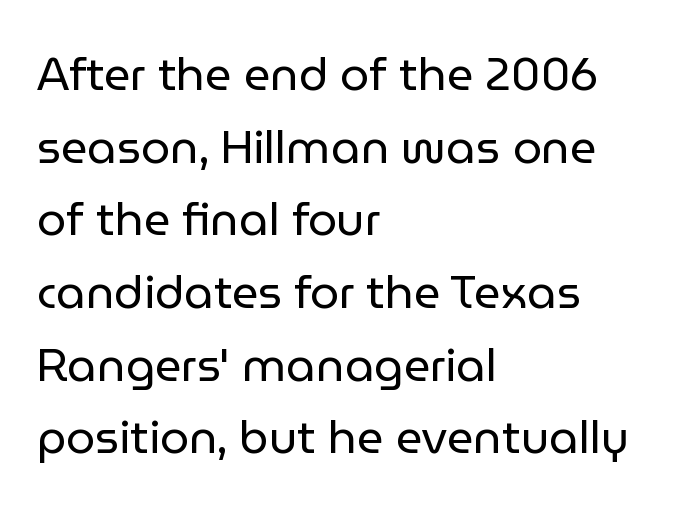
The image shows 46 px regular-weight sans-serif type, upright; set left-aligned, normal line spacing (1.58x), normal letter spacing, not underlined; low stroke contrast and a medium x-height.
